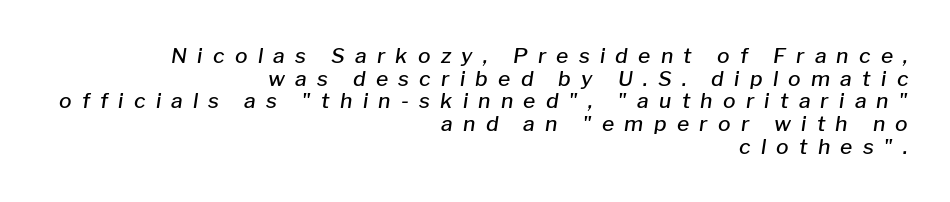
Very little white space separates one row of letters from the next. Letters rest on an invisible, unmarked baseline. The rendering anchors every line to the right-hand side. In terms of weight, the rendering is demibold, just under bold. This rendering widens character spacing well past its baseline value.
